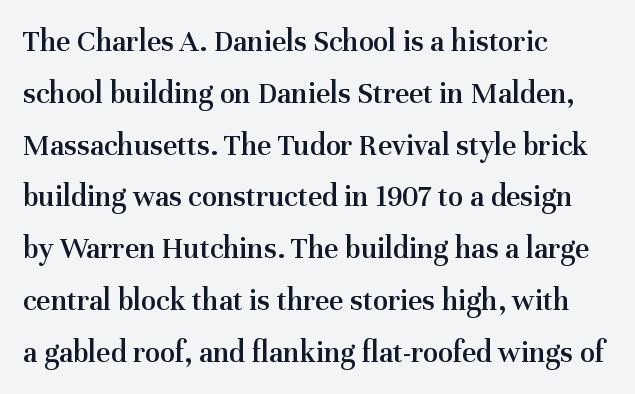
The image shows 31 px semibold serif type, upright; set left-aligned, normal line spacing (1.67x), normal letter spacing, not underlined; medium stroke contrast and a medium x-height.
